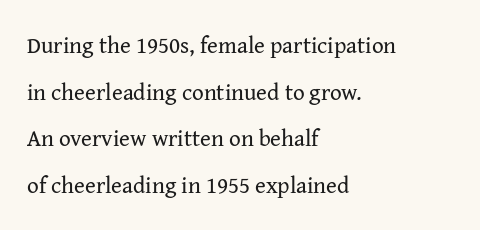
The image shows 23 px text type, upright; set left-aligned, loose line spacing (2.03x), normal letter spacing, not underlined.
